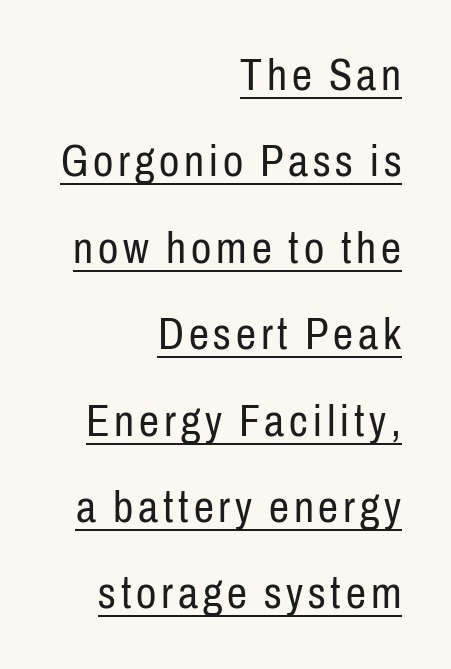
The image shows 45 px regular-weight, condensed sans-serif type, upright; set right-aligned, loose line spacing (1.92x), underlined; low stroke contrast and a medium x-height.
